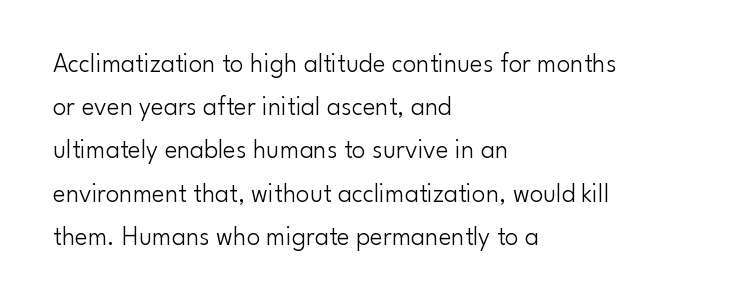
{"italic": "no", "bold": "no", "underline": "no", "align": "left", "line_spacing": "normal", "line_spacing_ratio": 1.6, "letter_spacing": "normal", "letter_spacing_em": 0.0, "glyph_px": 27}
